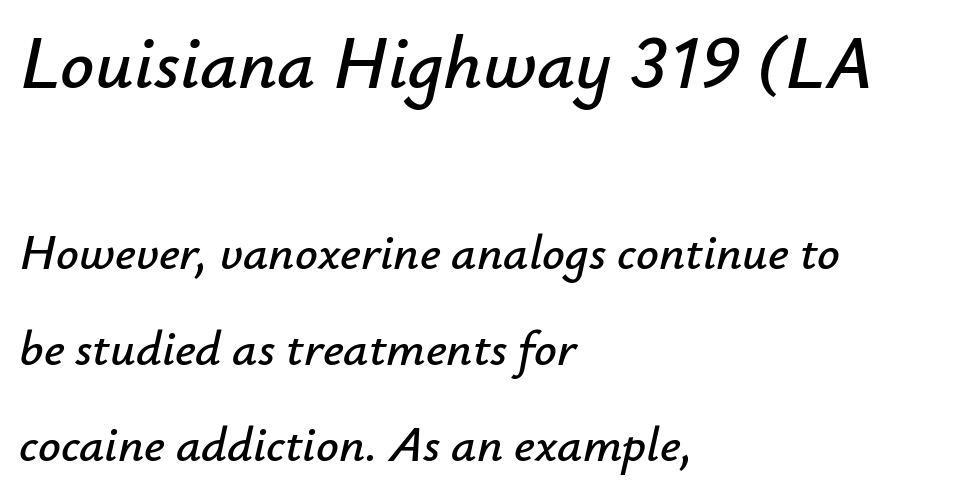
{"italic": "yes", "lean": "right", "slant_degrees": 12, "width": "normal", "stroke_contrast": "low", "x_height": "small", "monospaced": "no", "underline": "no", "align": "left", "line_spacing": "loose", "line_spacing_ratio": 1.92, "letter_spacing": "normal", "letter_spacing_em": 0.0, "larger_block": "first", "size_ratio": 1.5, "glyph_px": 75}
